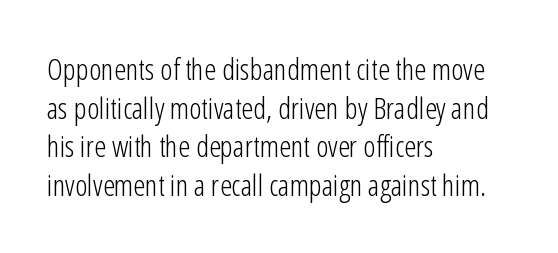
{"serif": "no", "italic": "no", "bold": "no", "weight": "light", "width": "condensed", "stroke_contrast": "low", "x_height": "medium", "monospaced": "no", "underline": "no", "align": "left", "line_spacing": "normal", "line_spacing_ratio": 1.29, "letter_spacing": "normal", "letter_spacing_em": 0.0, "glyph_px": 30}
